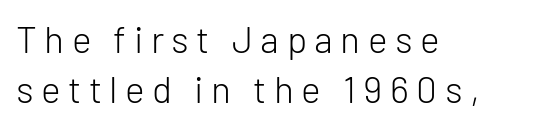
Q: Is the text bold? A: No.
Q: Is the text italic (slanted)? A: No, it is upright.
Q: Is the typeface a serif or a sans-serif typeface? A: Sans-serif.
Q: Is the text underlined? A: No.
Q: How is the paragraph aligned? A: Left-aligned.
Q: Is the spacing between letters normal or unusually wide? A: Unusually wide.
Q: Is the spacing between lines tight, normal or loose? A: Normal.
Q: Width (condensed, normal, or wide)? A: Normal.
Q: Stroke contrast? A: Low.
Q: x-height? A: Medium.
Q: Monospaced? A: No.
